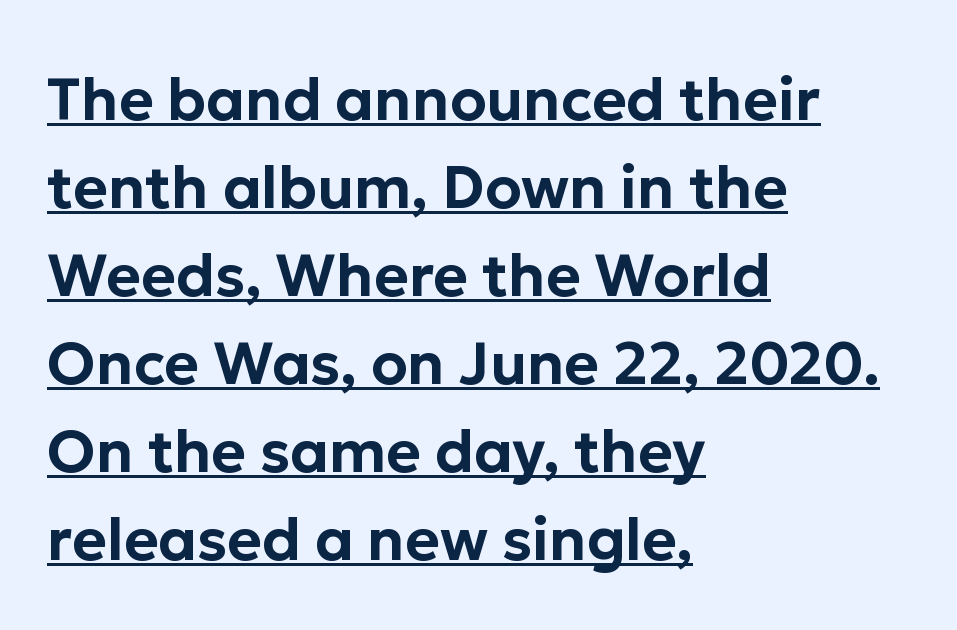
Descenders here cross a horizontal rule under the line. There is no visible air inserted between adjacent glyphs. Think of a printed novel: that variable character pitch is what you see here. Serif or sans? Sans — the stroke terminals are bare. Quick note: interline space is typical.
